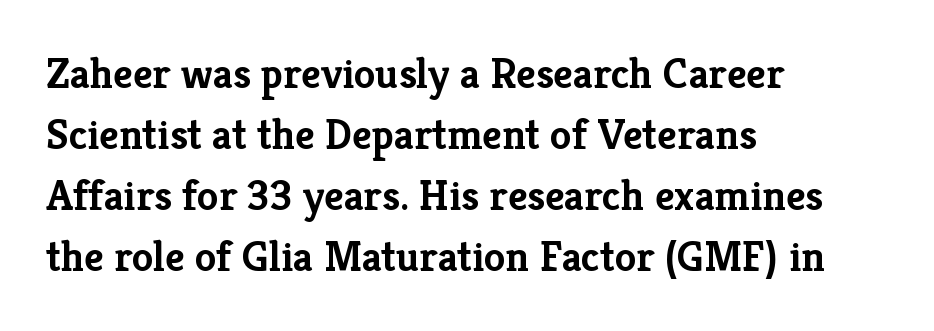
{"serif": "yes", "italic": "no", "bold": "yes", "weight": "semibold", "width": "normal", "stroke_contrast": "low", "x_height": "medium", "monospaced": "no", "underline": "no", "align": "left", "line_spacing": "normal", "line_spacing_ratio": 1.42, "letter_spacing": "normal", "letter_spacing_em": 0.0, "glyph_px": 43}
